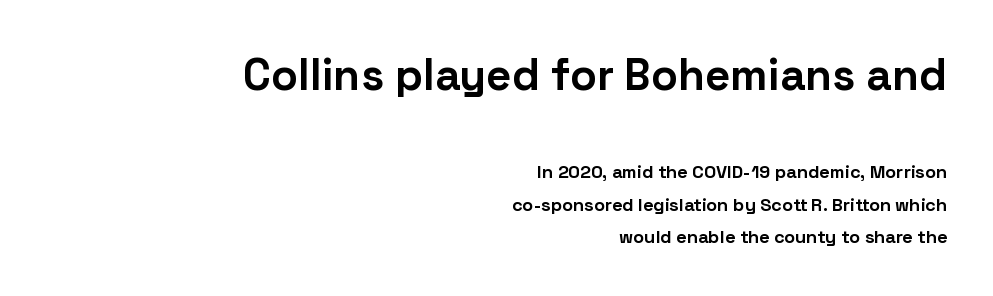
Q: Is the text bold? A: Yes.
Q: Is the text italic (slanted)? A: No, it is upright.
Q: Is the typeface a serif or a sans-serif typeface? A: Sans-serif.
Q: Is the text underlined? A: No.
Q: How is the paragraph aligned? A: Right-aligned.
Q: Is the spacing between letters normal or unusually wide? A: Normal.
Q: Which block of text is set in a larger size, the first (top) or the second (bottom)? A: The first (top) one.
Q: Width (condensed, normal, or wide)? A: Normal.
Q: Stroke contrast? A: Low.
Q: x-height? A: Medium.
Q: Monospaced? A: No.
